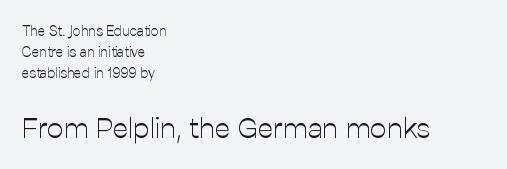
Q: Is the text bold? A: No.
Q: Is the text italic (slanted)? A: No, it is upright.
Q: Is the typeface a serif or a sans-serif typeface? A: Sans-serif.
Q: Is the text underlined? A: No.
Q: How is the paragraph aligned? A: Left-aligned.
Q: Is the spacing between letters normal or unusually wide? A: Normal.
Q: Is the spacing between lines tight, normal or loose? A: Normal.
Q: Which block of text is set in a larger size, the first (top) or the second (bottom)? A: The second (bottom) one.
Q: Width (condensed, normal, or wide)? A: Normal.
Q: Stroke contrast? A: Low.
Q: x-height? A: Medium.
Q: Monospaced? A: No.
